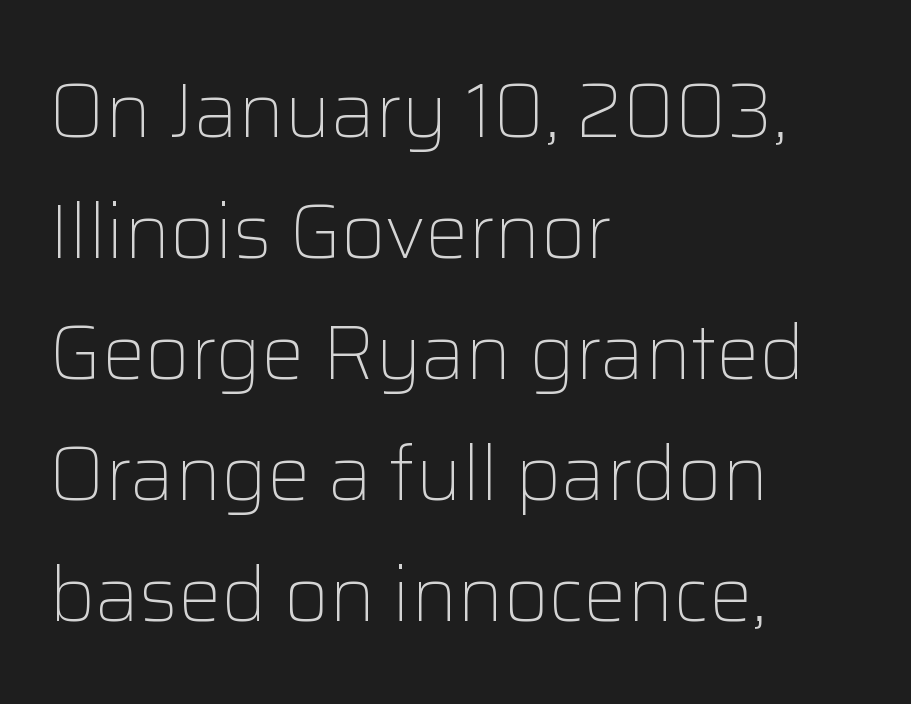
{"serif": "no", "italic": "no", "bold": "no", "weight": "light", "width": "normal", "stroke_contrast": "low", "x_height": "medium", "monospaced": "no", "underline": "no", "align": "left", "line_spacing": "normal", "line_spacing_ratio": 1.57, "letter_spacing": "normal", "letter_spacing_em": 0.0, "glyph_px": 77}
